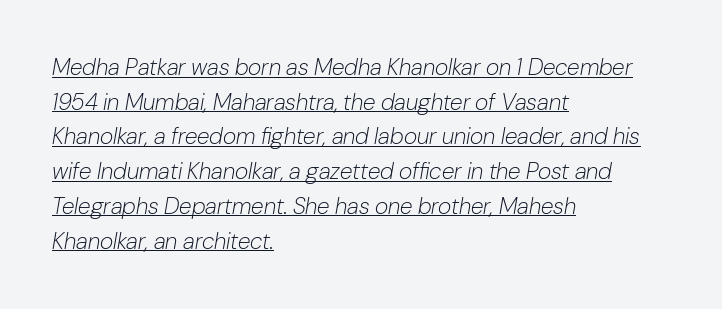
Regarding leading, the lines here are spaced in the standard way. Stem width sits at or under what a default text font uses. Honestly, the letter spacing is just normal — you wouldn't notice it. Visually the block forms a straight wall on the left and a jagged coastline on the right. Emphasis is given by a line drawn under the lettering.
